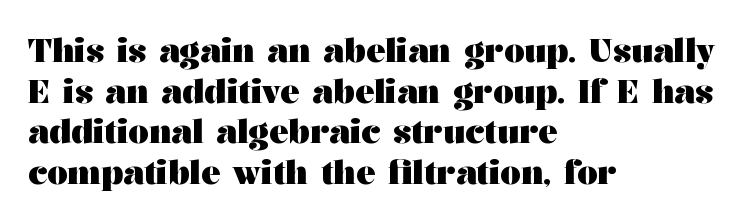
The baseline area is clear. This sample uses plain, unmodified letter spacing. Pretty heavy lettering here — definitely bold. Is this a sans? No — the strokes have serifs. Layout note: lines flush left. Italic: no, the glyphs are upright roman.
